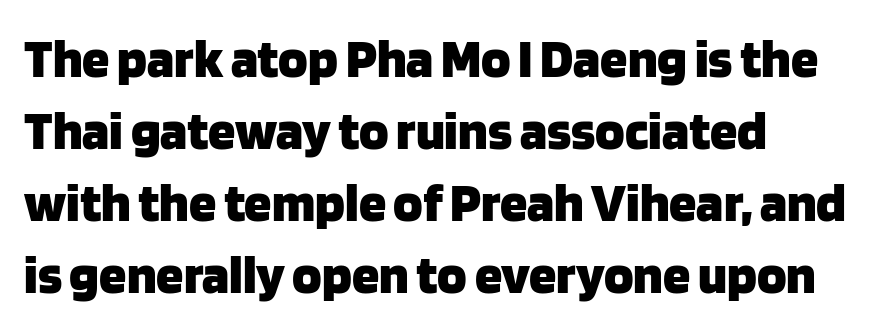
Q: Is the text bold? A: Yes.
Q: Is the text italic (slanted)? A: No, it is upright.
Q: Is the typeface a serif or a sans-serif typeface? A: Sans-serif.
Q: Is the text underlined? A: No.
Q: How is the paragraph aligned? A: Left-aligned.
Q: Is the spacing between letters normal or unusually wide? A: Normal.
Q: Is the spacing between lines tight, normal or loose? A: Normal.
Q: Width (condensed, normal, or wide)? A: Normal.
Q: Stroke contrast? A: Low.
Q: x-height? A: Large.
Q: Monospaced? A: No.
